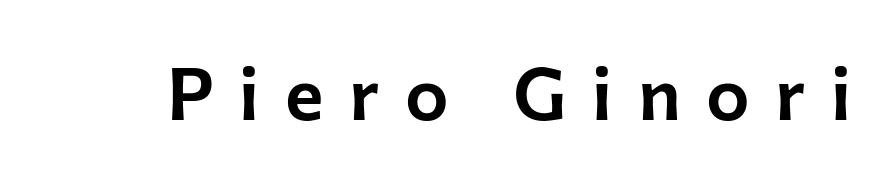
The image shows 73 px sans-serif type, upright; set unusually wide letter spacing (+0.35 em), not underlined; low stroke contrast and a medium x-height.
